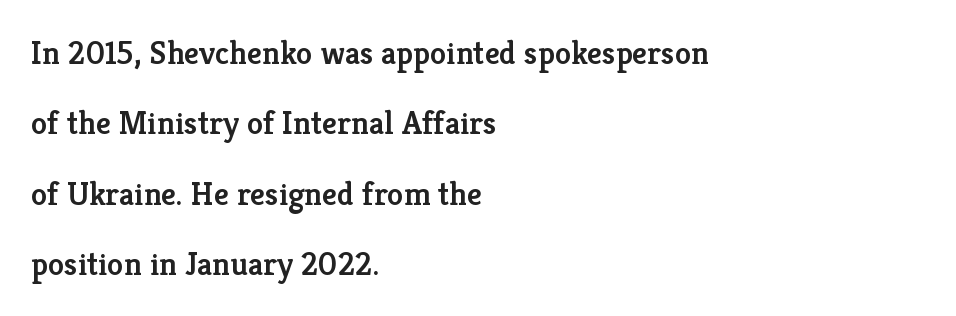
{"serif": "yes", "italic": "no", "bold": "semi", "weight": "semibold", "width": "normal", "stroke_contrast": "low", "x_height": "medium", "monospaced": "no", "underline": "no", "align": "left", "line_spacing": "loose", "line_spacing_ratio": 2.13, "letter_spacing": "normal", "letter_spacing_em": 0.0, "glyph_px": 33}
